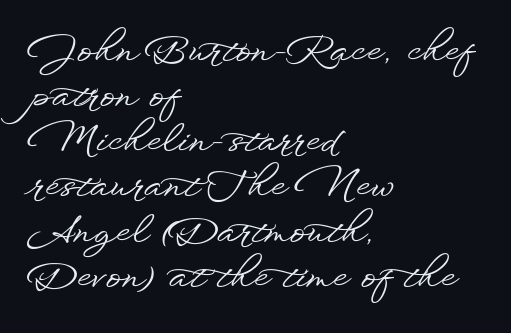
{"serif": "no", "width": "wide", "stroke_contrast": "low", "x_height": "small", "monospaced": "no", "underline": "no", "align": "left", "line_spacing_ratio": 1.22, "letter_spacing": "normal", "letter_spacing_em": 0.0, "glyph_px": 37}
